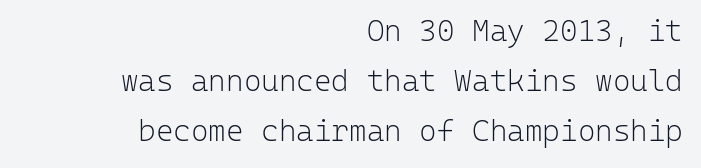
Q: Is the text bold? A: No.
Q: Is the text italic (slanted)? A: No, it is upright.
Q: Is the typeface a serif or a sans-serif typeface? A: Sans-serif.
Q: Is the text underlined? A: No.
Q: How is the paragraph aligned? A: Right-aligned.
Q: Is the spacing between letters normal or unusually wide? A: Normal.
Q: Is the spacing between lines tight, normal or loose? A: Normal.
Q: Width (condensed, normal, or wide)? A: Normal.
Q: Stroke contrast? A: Low.
Q: x-height? A: Medium.
Q: Monospaced? A: Yes.
